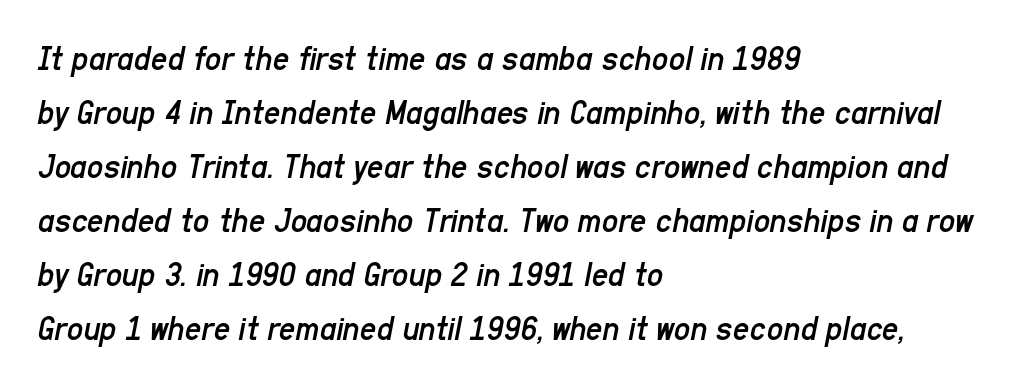
The passage shown stacks its lines at a standard gap. No letter is thick-stroked: the sample isn't bold. The whole block is typeset with a tilt. Inter-character spacing is left at the font's built-in metrics.
